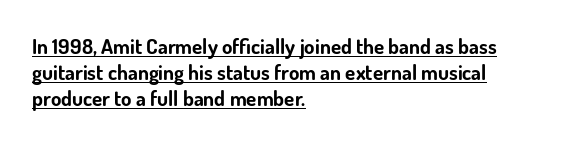
{"italic": "no", "bold": "yes", "underline": "yes", "align": "left", "line_spacing_ratio": 1.24, "letter_spacing": "normal", "letter_spacing_em": 0.0, "glyph_px": 21}
